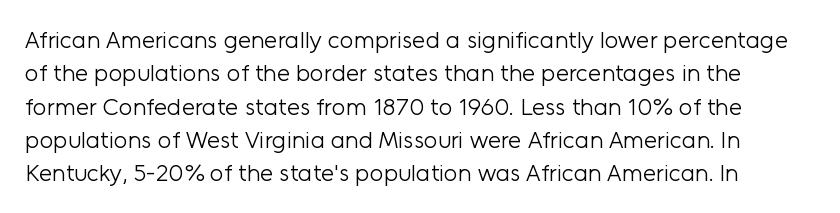
{"italic": "no", "bold": "no", "underline": "no", "line_spacing": "normal", "line_spacing_ratio": 1.39, "letter_spacing": "normal", "letter_spacing_em": 0.0, "glyph_px": 24}
